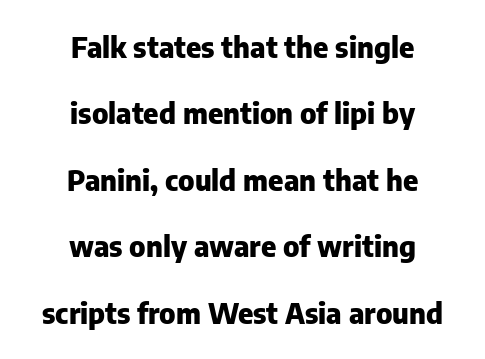
Q: Is the text bold? A: Yes.
Q: Is the text italic (slanted)? A: No, it is upright.
Q: Is the typeface a serif or a sans-serif typeface? A: Sans-serif.
Q: Is the text underlined? A: No.
Q: How is the paragraph aligned? A: Centered.
Q: Is the spacing between letters normal or unusually wide? A: Normal.
Q: Is the spacing between lines tight, normal or loose? A: Loose.
Q: Width (condensed, normal, or wide)? A: Normal.
Q: Stroke contrast? A: Low.
Q: x-height? A: Medium.
Q: Monospaced? A: No.
